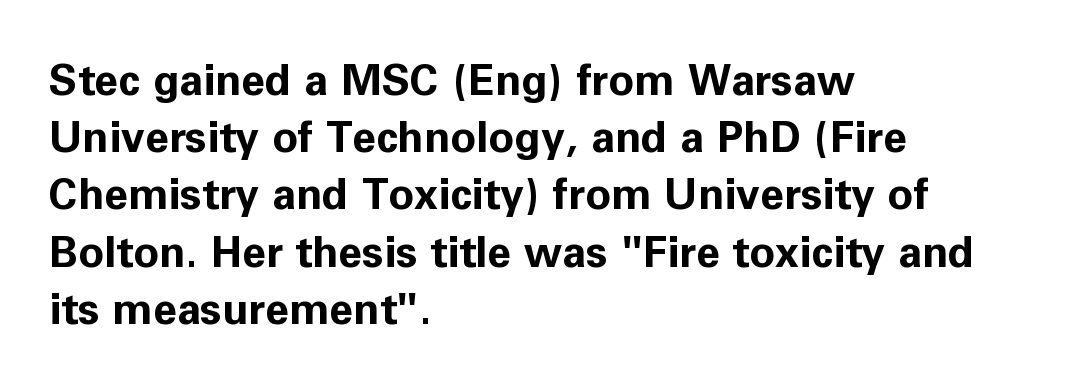
{"serif": "no", "italic": "no", "bold": "yes", "weight": "bold", "width": "normal", "stroke_contrast": "low", "x_height": "medium", "monospaced": "no", "underline": "no", "align": "left", "line_spacing": "normal", "line_spacing_ratio": 1.33, "letter_spacing": "normal", "letter_spacing_em": 0.0, "glyph_px": 43}
